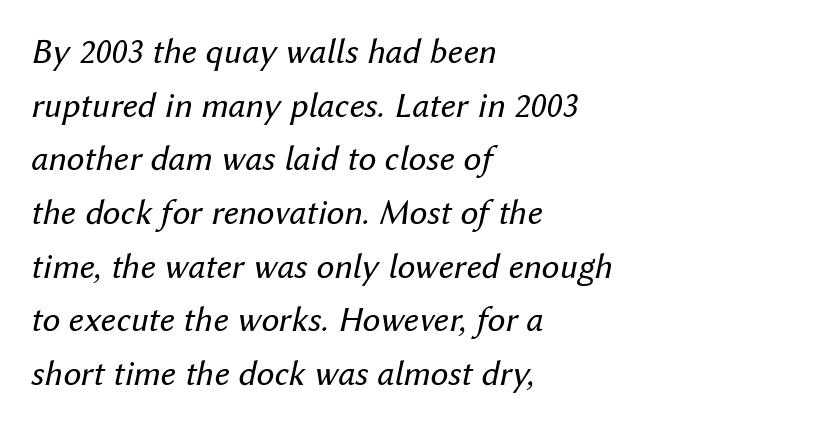
Here the designer chose a conventional face with non-uniform glyph widths. Posture: slanted. A normal amount of white space separates one row of letters from the next. A light-to-regular cut is what we see here.
